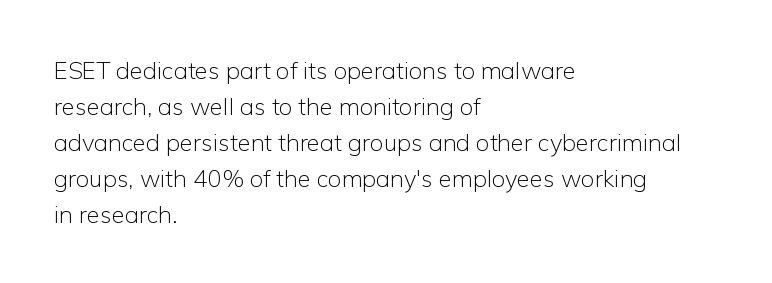
Q: Is the text bold? A: No.
Q: Is the text italic (slanted)? A: No, it is upright.
Q: Is the text underlined? A: No.
Q: How is the paragraph aligned? A: Left-aligned.
Q: Is the spacing between letters normal or unusually wide? A: Normal.
Q: Is the spacing between lines tight, normal or loose? A: Normal.
